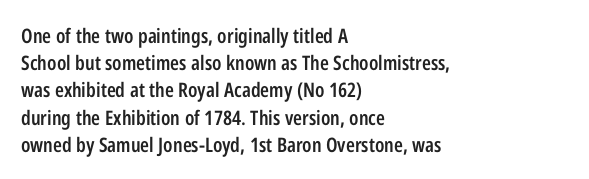
The image shows 20 px text type, upright; set left-aligned, normal line spacing (1.36x), normal letter spacing, not underlined.
